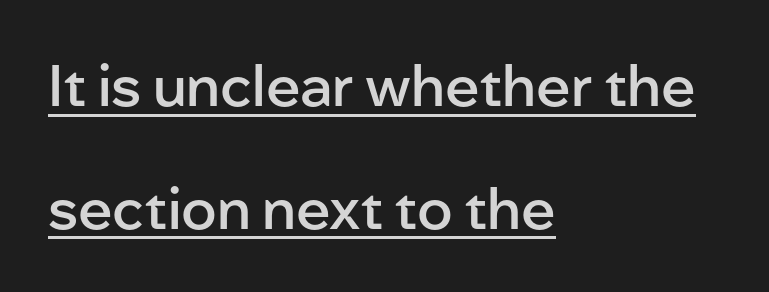
Spacing verdict: proportional, widths tailored to each character. No italicization has been applied; the sample stays upright. Letterform terminals end flat and unadorned throughout the passage. Moderately thickened strokes mark this as semibold type. Decoration check: the copy is underlined.
